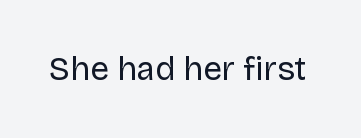
Q: Is the text bold? A: No.
Q: Is the text italic (slanted)? A: No, it is upright.
Q: Is the typeface a serif or a sans-serif typeface? A: Sans-serif.
Q: Is the text underlined? A: No.
Q: Is the spacing between letters normal or unusually wide? A: Normal.
Q: Width (condensed, normal, or wide)? A: Normal.
Q: Stroke contrast? A: Low.
Q: x-height? A: Large.
Q: Monospaced? A: No.
